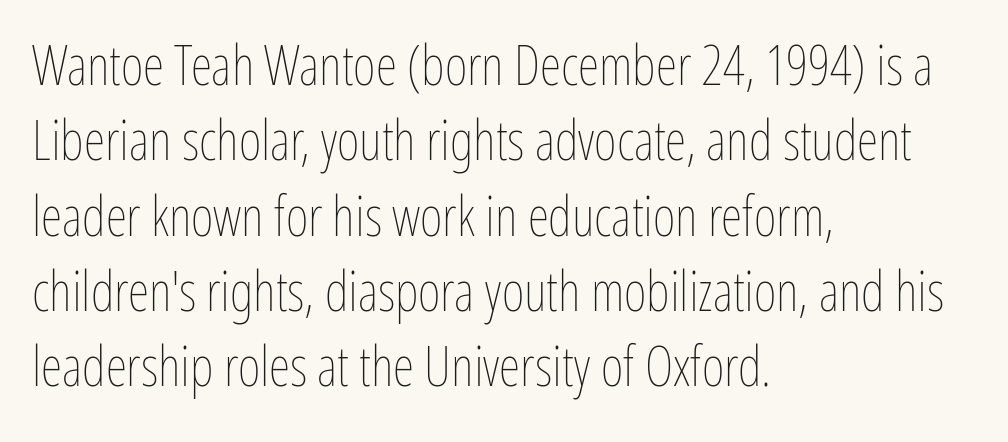
The image shows 55 px thin, condensed type, upright; set left-aligned, normal line spacing (1.37x), normal letter spacing, not underlined; low stroke contrast and a medium x-height.
